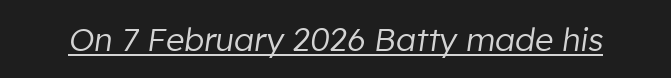
Each line of the rendering has a horizontal stroke beneath the glyphs. Each letter keeps its own natural width here, so spacing adapts to shape. Stem width sits at or under what a default text font uses. The gaps between neighbouring characters are ordinary and unremarkable. Slant detected: the letters are inclined.
